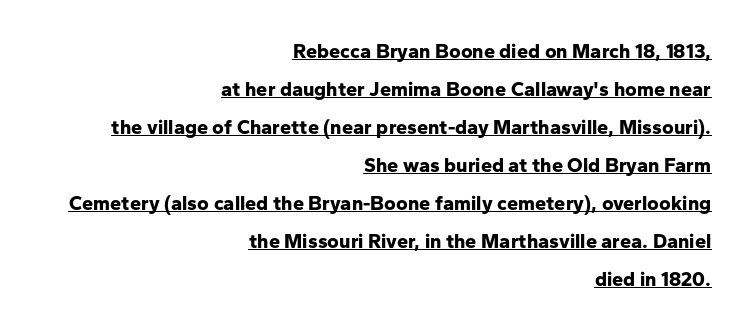
{"italic": "no", "bold": "yes", "underline": "yes", "align": "right", "line_spacing": "loose", "line_spacing_ratio": 1.9, "letter_spacing": "normal", "letter_spacing_em": 0.0, "glyph_px": 20}
